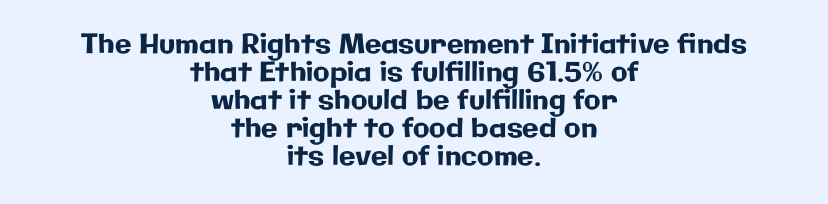
The text block is weighted toward neither margin, spreading evenly from the middle. The type sits square on the baseline with zero lean. Each row of text sits above clean, open space. This sample uses plain, unmodified letter spacing. Does the leading feel generous? Not at all — it's pinched.
